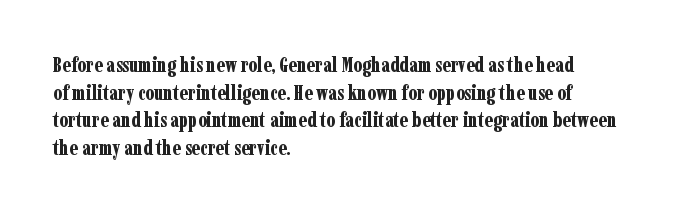
Is the letter spacing exaggerated? No — it looks like the ordinary default. Does the weight exceed regular? Yes, all the way to bold. Layout note: lines flush left. Notice how the stems are strictly vertical — no italics here.
